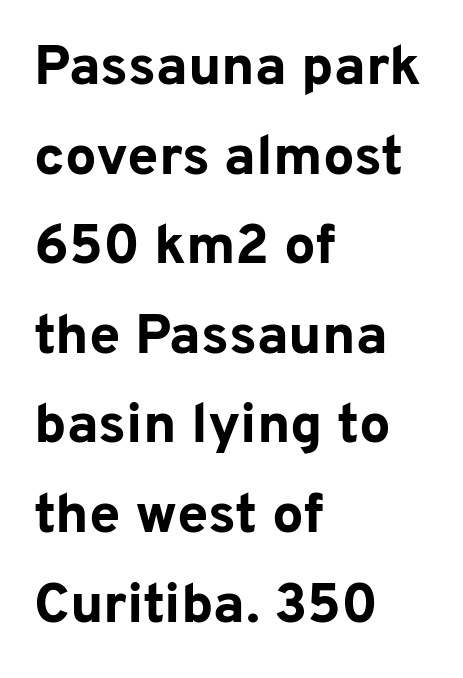
{"serif": "no", "italic": "no", "bold": "yes", "weight": "bold", "width": "normal", "stroke_contrast": "low", "x_height": "medium", "monospaced": "no", "underline": "no", "align": "left", "line_spacing": "normal", "line_spacing_ratio": 1.6, "letter_spacing": "normal", "letter_spacing_em": 0.0, "glyph_px": 56}
